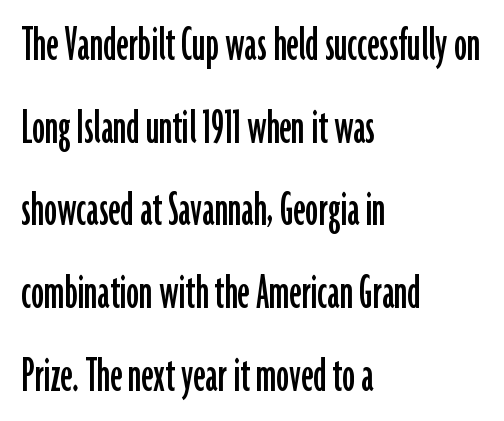
{"serif": "no", "italic": "no", "width": "condensed", "stroke_contrast": "low", "x_height": "medium", "monospaced": "no", "underline": "no", "align": "left", "line_spacing": "normal", "line_spacing_ratio": 1.59, "letter_spacing": "normal", "letter_spacing_em": 0.0, "glyph_px": 52}
